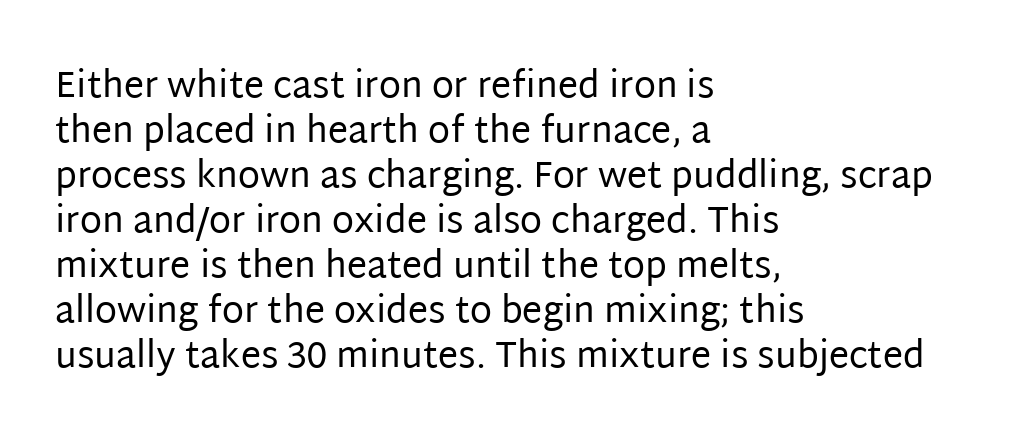
{"serif": "no", "italic": "no", "bold": "no", "weight": "regular", "width": "normal", "stroke_contrast": "low", "x_height": "large", "monospaced": "no", "underline": "no", "align": "left", "line_spacing": "normal", "line_spacing_ratio": 1.25, "letter_spacing": "normal", "letter_spacing_em": 0.0, "glyph_px": 36}
